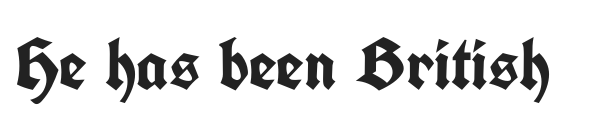
Its strokes are broad and dark, the hallmark of bold type. The rendering uses natural spacing where letterforms have individual widths. What stands out about the letter spacing? Nothing — it is the standard amount. Each row of text sits above clean, open space.
